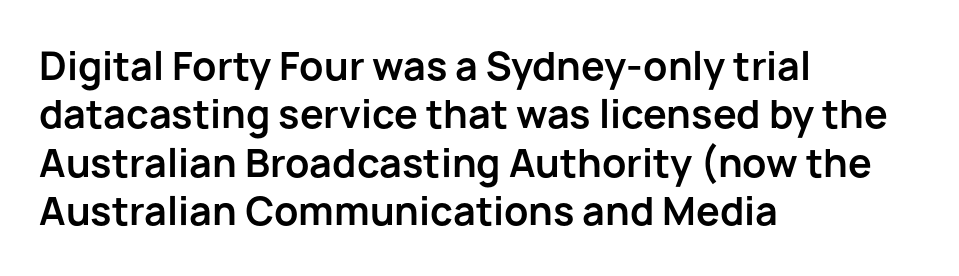
You could not count columns in this text — the font is proportionally spaced. The face used here has the dense, thick strokes of a bold. The letters carry no serifs — their stems end cleanly without finishing strokes. Only glyphs here, with clear space below each row.
